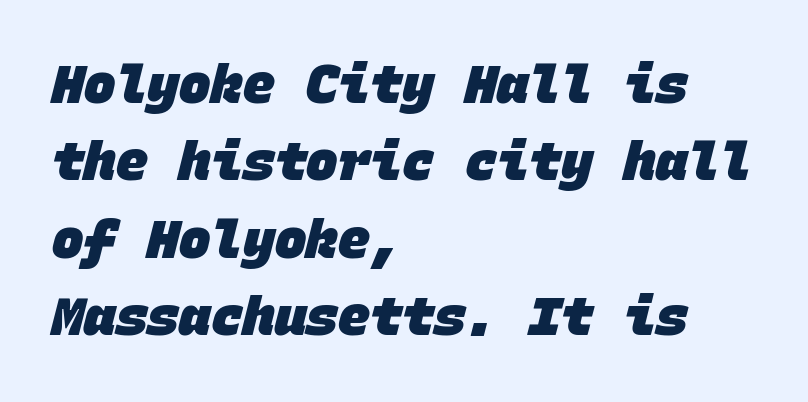
The image shows 53 px heavy sans-serif type, monospaced; set left-aligned, normal line spacing (1.46x), normal letter spacing, not underlined; low stroke contrast and a large x-height.
